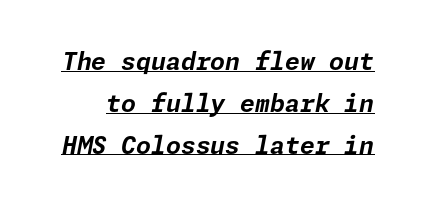
The image shows 24 px bold type, italic (leaning right); set line spacing 1.74x, normal letter spacing, underlined.
